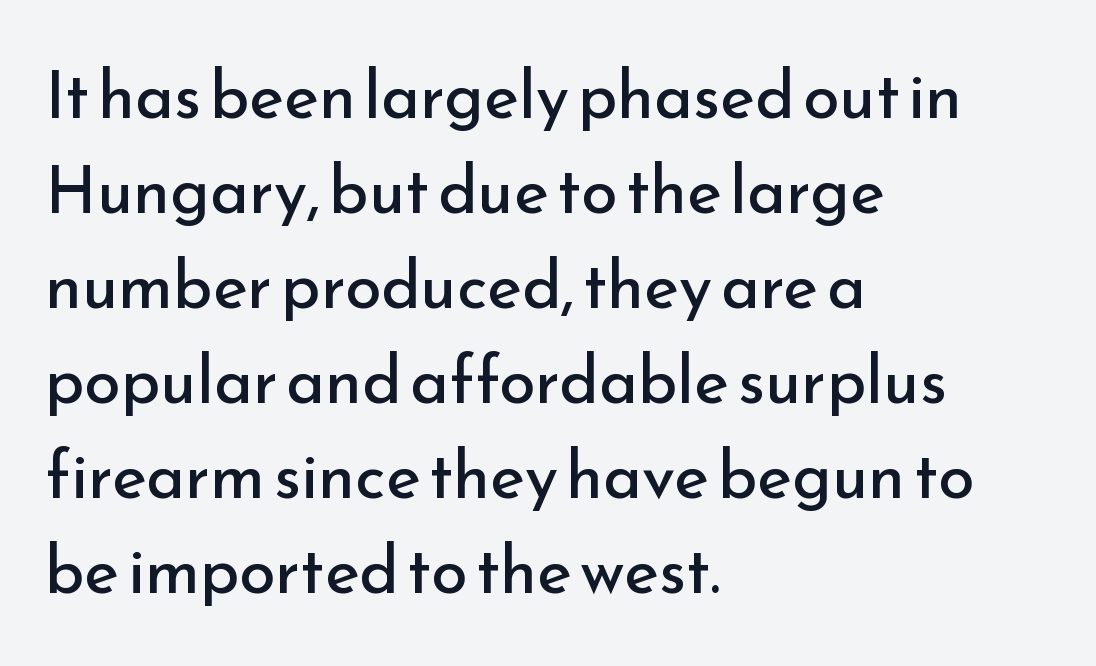
Q: Is the text bold? A: No.
Q: Is the text italic (slanted)? A: No, it is upright.
Q: Is the typeface a serif or a sans-serif typeface? A: Sans-serif.
Q: Is the text underlined? A: No.
Q: How is the paragraph aligned? A: Left-aligned.
Q: Is the spacing between letters normal or unusually wide? A: Normal.
Q: Is the spacing between lines tight, normal or loose? A: Normal.
Q: Width (condensed, normal, or wide)? A: Normal.
Q: Stroke contrast? A: Low.
Q: x-height? A: Small.
Q: Monospaced? A: No.
